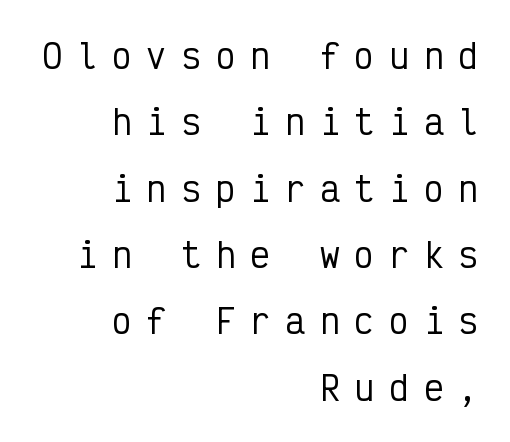
Q: Is the text italic (slanted)? A: No, it is upright.
Q: Is the typeface a serif or a sans-serif typeface? A: Sans-serif.
Q: Is the text underlined? A: No.
Q: How is the paragraph aligned? A: Right-aligned.
Q: Is the spacing between letters normal or unusually wide? A: Unusually wide.
Q: Is the spacing between lines tight, normal or loose? A: Loose.
Q: Width (condensed, normal, or wide)? A: Condensed.
Q: Stroke contrast? A: Low.
Q: x-height? A: Medium.
Q: Monospaced? A: Yes.
